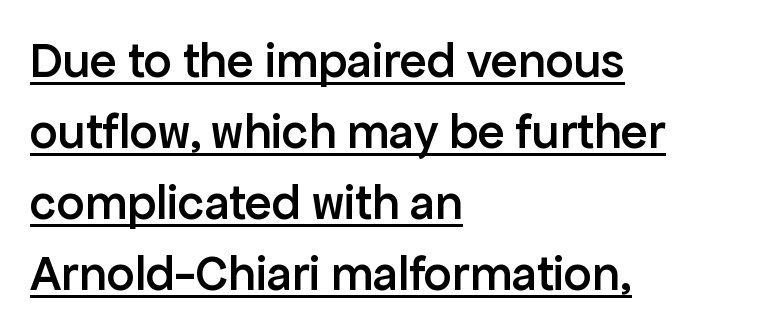
The image shows 50 px semibold sans-serif type, upright; set left-aligned, normal line spacing (1.42x), normal letter spacing, underlined; low stroke contrast and a medium x-height.
